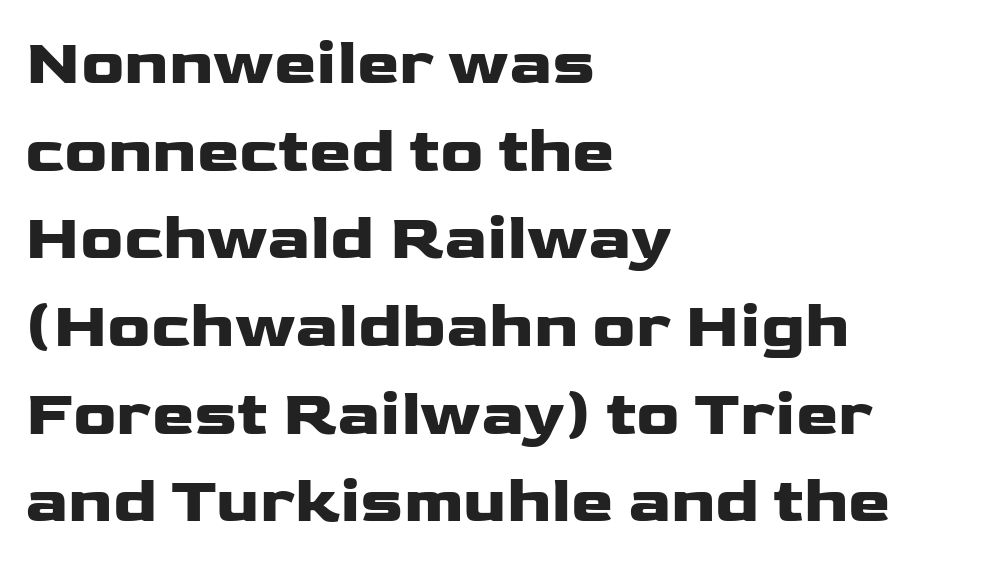
{"serif": "no", "italic": "no", "bold": "yes", "weight": "heavy", "width": "wide", "stroke_contrast": "low", "x_height": "medium", "monospaced": "no", "underline": "no", "align": "left", "line_spacing": "normal", "line_spacing_ratio": 1.37, "letter_spacing": "normal", "letter_spacing_em": 0.0, "glyph_px": 64}
